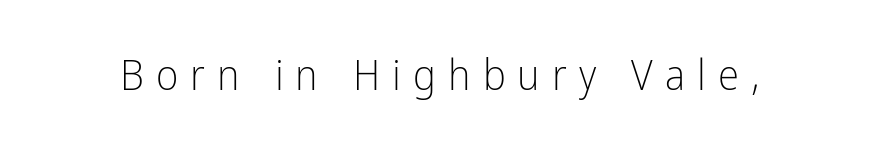
The image shows 43 px light, condensed sans-serif type, upright; set unusually wide letter spacing (+0.28 em), not underlined; low stroke contrast and a medium x-height.
